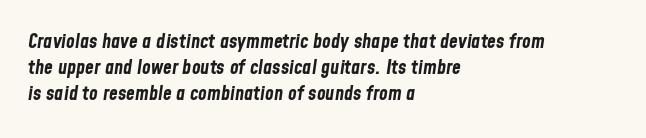
Q: Is the text bold? A: Yes.
Q: Is the text italic (slanted)? A: Yes, it leans right by about 8 degrees.
Q: Is the text underlined? A: No.
Q: How is the paragraph aligned? A: Left-aligned.
Q: Is the spacing between letters normal or unusually wide? A: Normal.
Q: Is the spacing between lines tight, normal or loose? A: Normal.
